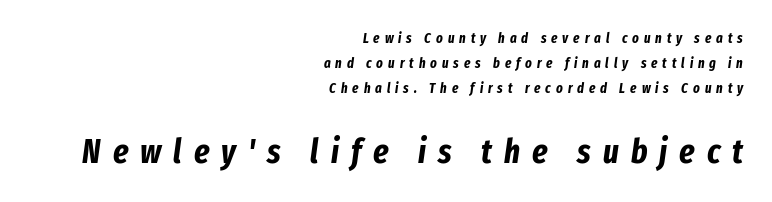
The image shows 34 px bold, condensed type, italic (leaning right); set right-aligned, line spacing 1.77x, unusually wide letter spacing (+0.35 em), not underlined; the second (bottom) block is 2.43x larger; low stroke contrast and a medium x-height.
